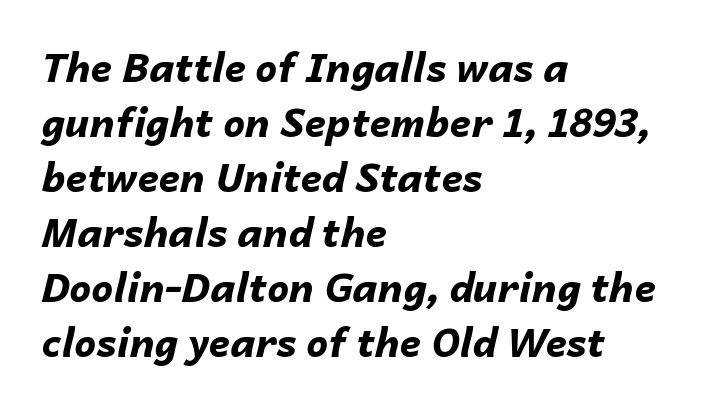
Letters rest on an invisible, unmarked baseline. It's the slanting kind of type. A student would call this left alignment; a typographer would say flush left, rag right. Normally led — the rows are evenly, conventionally spaced.
